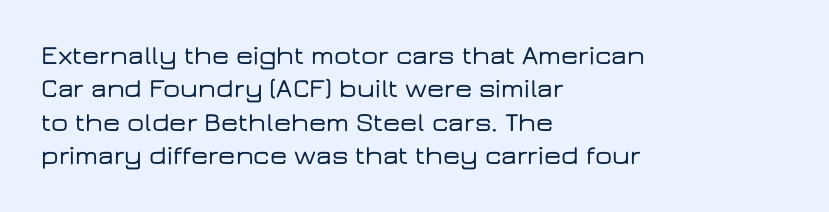
{"italic": "no", "underline": "no", "align": "left", "line_spacing_ratio": 1.24, "letter_spacing": "normal", "letter_spacing_em": 0.0, "glyph_px": 27}
